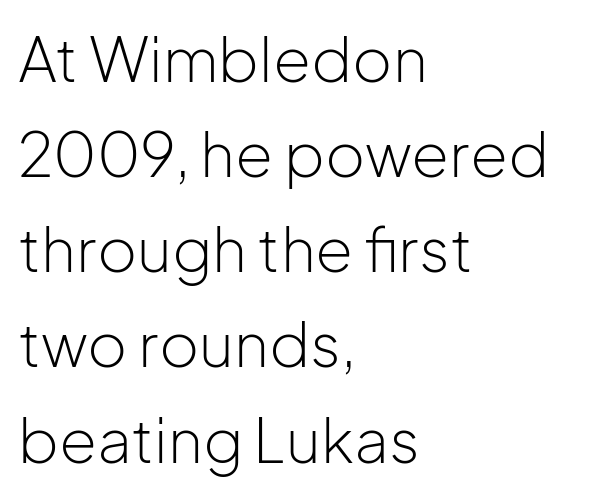
Q: Is the text bold? A: No.
Q: Is the text italic (slanted)? A: No, it is upright.
Q: Is the typeface a serif or a sans-serif typeface? A: Sans-serif.
Q: Is the text underlined? A: No.
Q: How is the paragraph aligned? A: Left-aligned.
Q: Is the spacing between letters normal or unusually wide? A: Normal.
Q: Is the spacing between lines tight, normal or loose? A: Normal.
Q: Width (condensed, normal, or wide)? A: Normal.
Q: Stroke contrast? A: Low.
Q: x-height? A: Medium.
Q: Monospaced? A: No.
